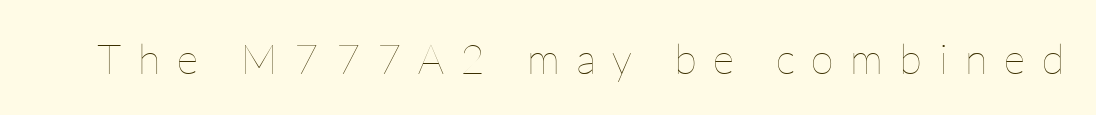
This is the regular roman posture of the typeface. Summary of weight: not heavy and not bold. Between one letter and the next there's a generous, obvious gap. Character widths vary here, with narrow letters taking less room than wide ones. The baseline area is clear.
